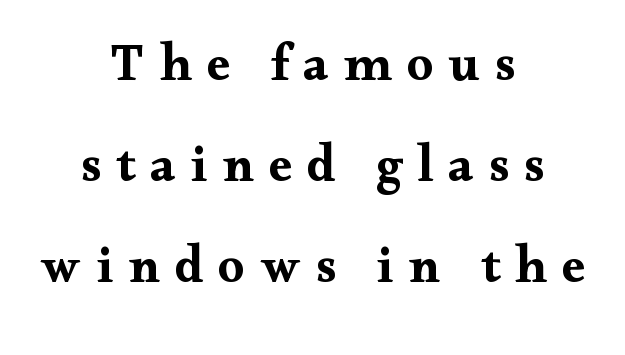
The area under the type is left untouched. The rendering uses a bold face; every stroke is thick and dark. Every row of glyphs is offset so its center matches the block's center. Baseline-to-baseline distance is far greater than the letter height.
